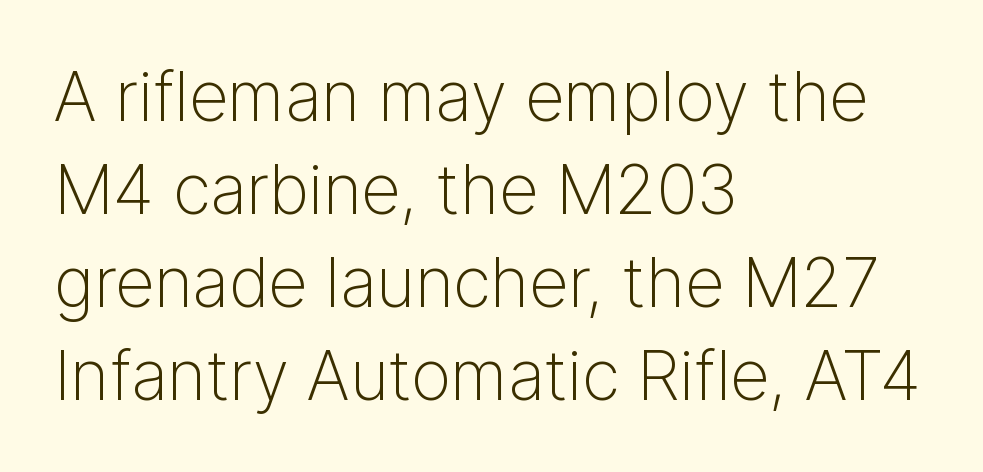
The axis of the letterforms is exactly vertical. Left-aligned paragraph, ragged on the right. The rendering uses natural spacing where letterforms have individual widths. The rows are spaced the way most documents space them. The passage shown is not underscored anywhere.
